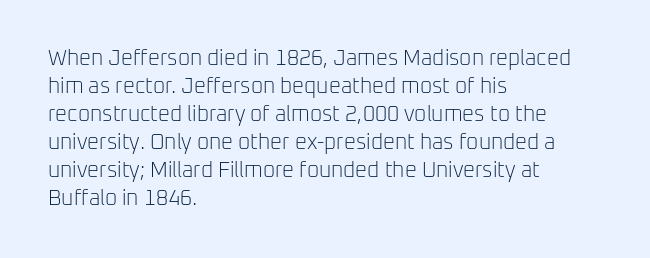
The paragraph has a hard left edge and a soft right edge. Rows of type keep a routine distance in the vertical direction. The letters sit at their default tracking, neither squeezed nor spread. Posture: vertical.
